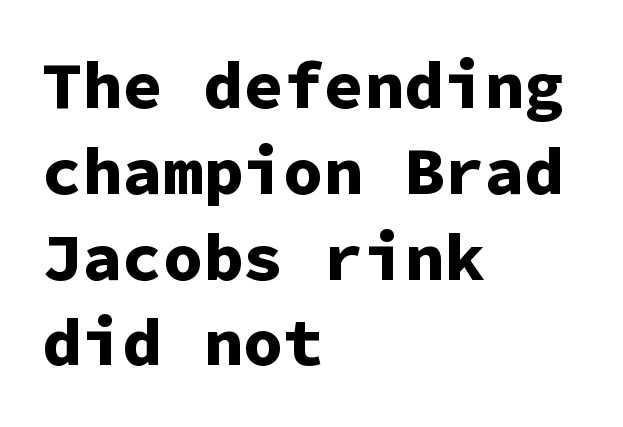
The image shows 67 px bold sans-serif type, upright, monospaced; set left-aligned, normal line spacing (1.28x), normal letter spacing, not underlined; low stroke contrast and a medium x-height.
